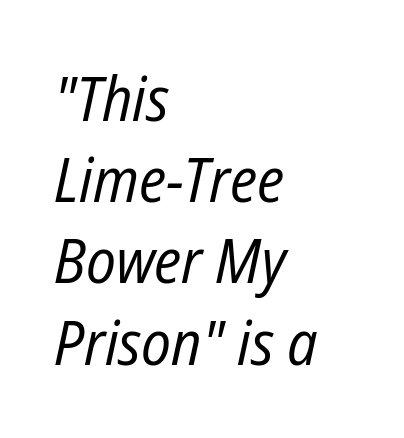
{"italic": "yes", "lean": "right", "slant_degrees": 12, "bold": "no", "weight": "regular", "width": "condensed", "stroke_contrast": "low", "x_height": "medium", "monospaced": "no", "underline": "no", "align": "left", "line_spacing": "normal", "line_spacing_ratio": 1.31, "letter_spacing": "normal", "letter_spacing_em": 0.0, "glyph_px": 62}
